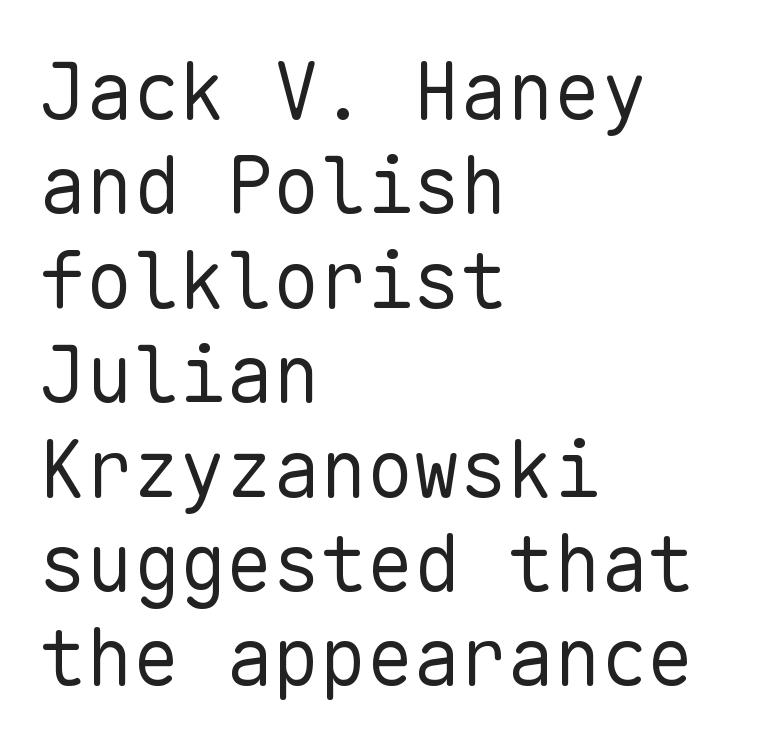
Type style note: lacks serifs. No extra ink here — the face is not bold. Is this a fixed-width face? Yes — each glyph sits in an identical cell. Notice how the stems are strictly vertical — no italics here.
